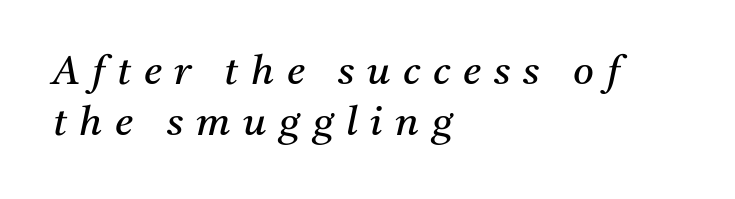
The image shows 40 px regular-weight serif type, italic (leaning right); set left-aligned, normal line spacing (1.28x), unusually wide letter spacing (+0.32 em), not underlined; medium stroke contrast and a medium x-height.
